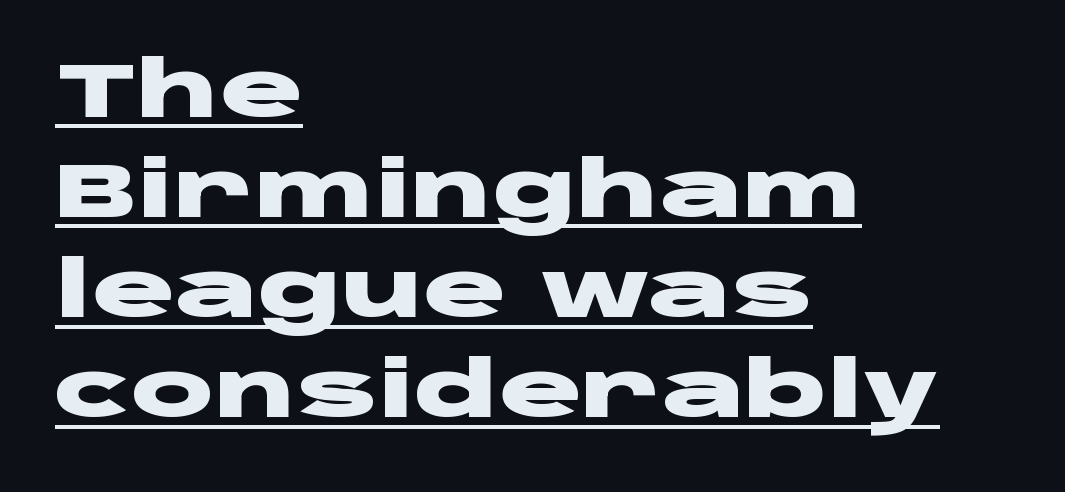
{"serif": "no", "italic": "no", "bold": "yes", "weight": "heavy", "width": "wide", "stroke_contrast": "low", "x_height": "large", "monospaced": "no", "underline": "yes", "align": "left", "line_spacing": "normal", "line_spacing_ratio": 1.3, "letter_spacing": "normal", "letter_spacing_em": 0.0, "glyph_px": 77}
